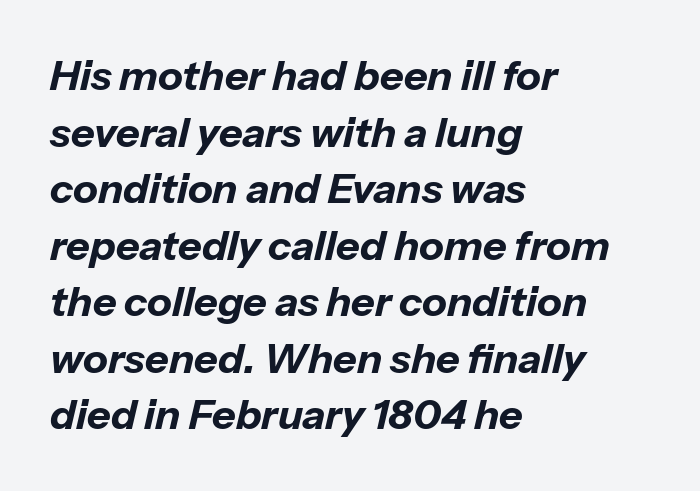
Q: Is the text bold? A: Yes.
Q: Is the text italic (slanted)? A: Yes, it leans right by about 13 degrees.
Q: Is the text underlined? A: No.
Q: How is the paragraph aligned? A: Left-aligned.
Q: Is the spacing between letters normal or unusually wide? A: Normal.
Q: Is the spacing between lines tight, normal or loose? A: Normal.
Q: Width (condensed, normal, or wide)? A: Normal.
Q: Stroke contrast? A: Low.
Q: x-height? A: Medium.
Q: Monospaced? A: No.
